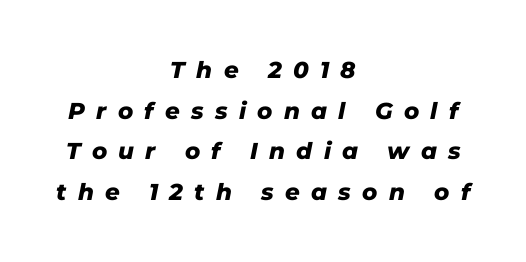
{"italic": "yes", "lean": "right", "slant_degrees": 11, "bold": "yes", "underline": "no", "align": "center", "line_spacing_ratio": 1.77, "letter_spacing": "wide", "letter_spacing_em": 0.49, "glyph_px": 23}
